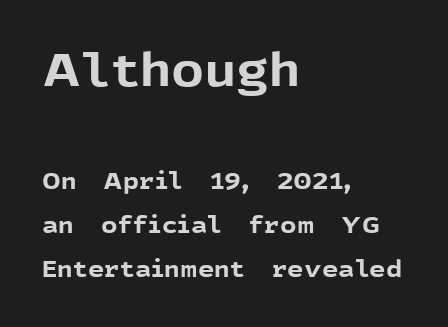
Only glyphs here, with clear space below each row. Ascenders rise straight up at ninety degrees. Of the two passages, the one on top uses the larger point size. The text block is weighted toward the left margin, trailing off unevenly rightward. Successive baselines arrive slowly, with a big drop between each. The passage shown is typed in a proportional face where columns would drift.
